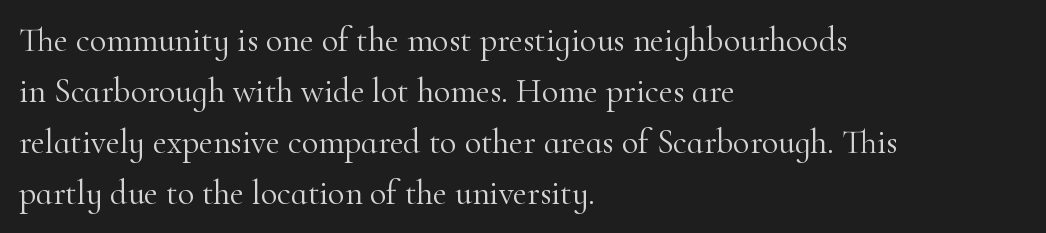
Q: Is the text bold? A: No.
Q: Is the text italic (slanted)? A: No, it is upright.
Q: Is the typeface a serif or a sans-serif typeface? A: Serif.
Q: Is the text underlined? A: No.
Q: How is the paragraph aligned? A: Left-aligned.
Q: Is the spacing between letters normal or unusually wide? A: Normal.
Q: Is the spacing between lines tight, normal or loose? A: Normal.
Q: Width (condensed, normal, or wide)? A: Normal.
Q: Stroke contrast? A: High.
Q: x-height? A: Small.
Q: Monospaced? A: No.
